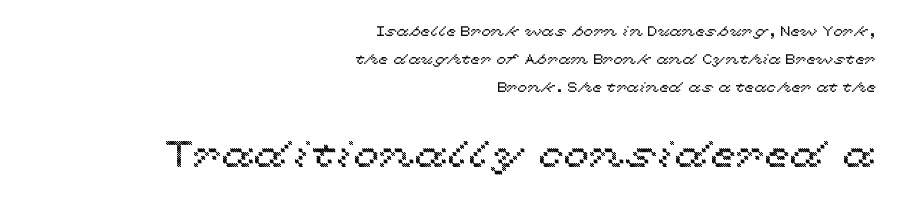
The image shows 37 px wide type; set right-aligned, loose line spacing (1.99x), normal letter spacing, not underlined; the second (bottom) block is 2.64x larger; a medium x-height.
